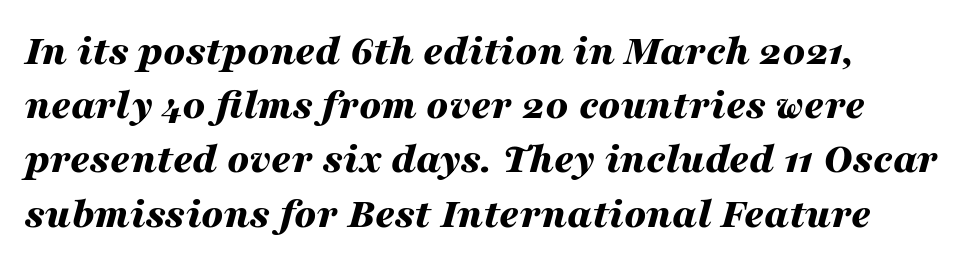
Style check: oblique. This rendering features lettering with no underline. Observe the ordinary spacing: letters are neighbours, not strangers. Leftover space on each line is placed entirely after the last word. These lines sit exactly where default settings would place them.
